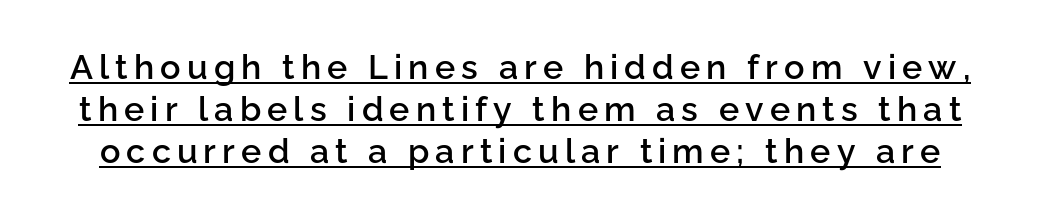
{"serif": "no", "italic": "no", "bold": "semi", "weight": "semibold", "width": "normal", "stroke_contrast": "low", "x_height": "medium", "monospaced": "no", "underline": "yes", "line_spacing_ratio": 1.23, "glyph_px": 34}
